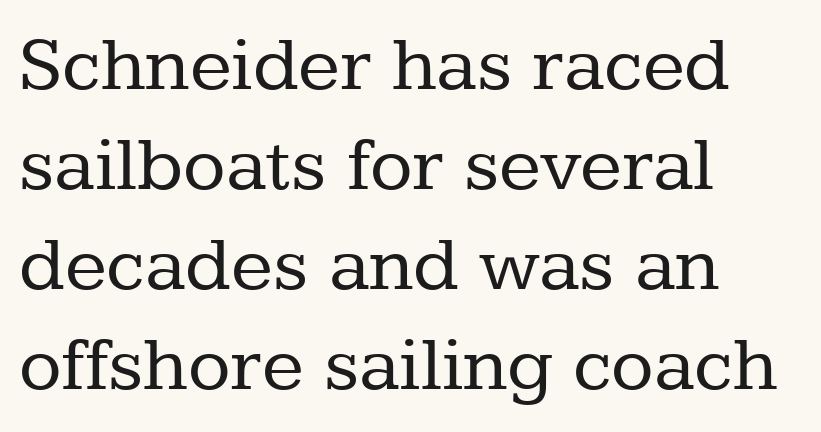
Q: Is the text bold? A: No.
Q: Is the text italic (slanted)? A: No, it is upright.
Q: Is the typeface a serif or a sans-serif typeface? A: Serif.
Q: Is the text underlined? A: No.
Q: How is the paragraph aligned? A: Left-aligned.
Q: Is the spacing between letters normal or unusually wide? A: Normal.
Q: Is the spacing between lines tight, normal or loose? A: Normal.
Q: Width (condensed, normal, or wide)? A: Normal.
Q: Stroke contrast? A: Low.
Q: x-height? A: Medium.
Q: Monospaced? A: No.
